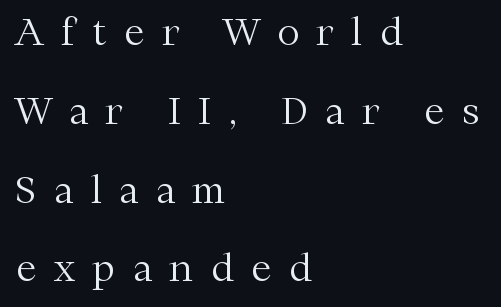
{"serif": "yes", "italic": "no", "bold": "no", "weight": "light", "width": "normal", "stroke_contrast": "medium", "x_height": "medium", "monospaced": "no", "underline": "no", "align": "left", "line_spacing": "loose", "line_spacing_ratio": 2.13, "letter_spacing": "wide", "letter_spacing_em": 0.48, "glyph_px": 37}
